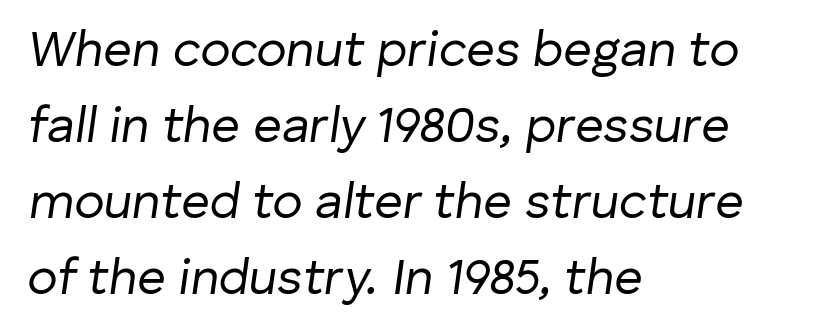
Q: Is the text bold? A: No.
Q: Is the text italic (slanted)? A: Yes, it leans right by about 8 degrees.
Q: Is the text underlined? A: No.
Q: How is the paragraph aligned? A: Left-aligned.
Q: Is the spacing between letters normal or unusually wide? A: Normal.
Q: Is the spacing between lines tight, normal or loose? A: Normal.
Q: Width (condensed, normal, or wide)? A: Normal.
Q: Stroke contrast? A: Low.
Q: x-height? A: Medium.
Q: Monospaced? A: No.
